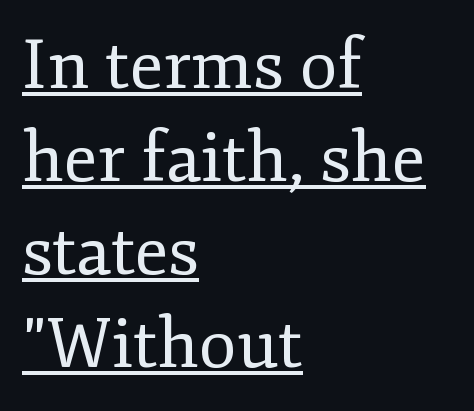
The image shows 69 px regular-weight serif type, upright; set left-aligned, normal line spacing (1.35x), normal letter spacing, underlined; low stroke contrast and a small x-height.
